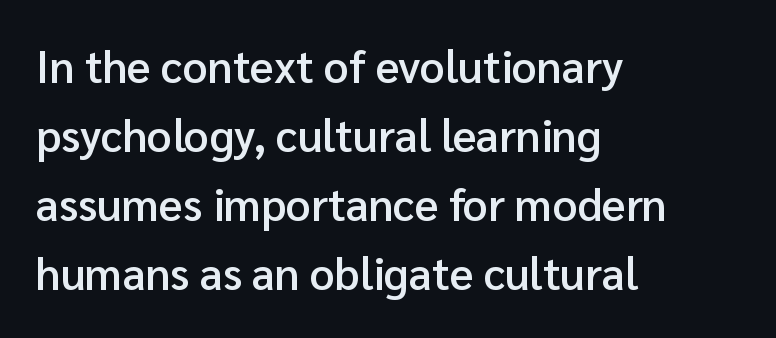
Rows of type keep a routine distance in the vertical direction. Just letters on the line, the space beneath them empty. Words appear dense and cohesive because spacing is normal. The lettering stays uniformly vertical, giving the passage a roman look. The passage shown is semibold, sitting just below true bold.
